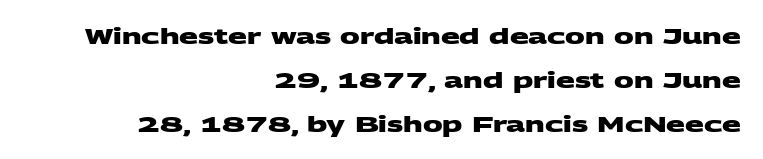
{"bold": "yes", "underline": "no", "align": "right", "line_spacing": "loose", "line_spacing_ratio": 2.0, "letter_spacing": "normal", "letter_spacing_em": 0.0, "glyph_px": 22}
